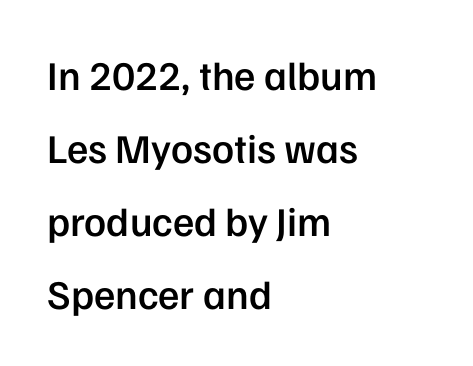
Q: Is the text bold? A: Semi-bold.
Q: Is the text italic (slanted)? A: No, it is upright.
Q: Is the typeface a serif or a sans-serif typeface? A: Sans-serif.
Q: Is the text underlined? A: No.
Q: How is the paragraph aligned? A: Left-aligned.
Q: Is the spacing between letters normal or unusually wide? A: Normal.
Q: Width (condensed, normal, or wide)? A: Normal.
Q: Stroke contrast? A: Low.
Q: x-height? A: Medium.
Q: Monospaced? A: No.
